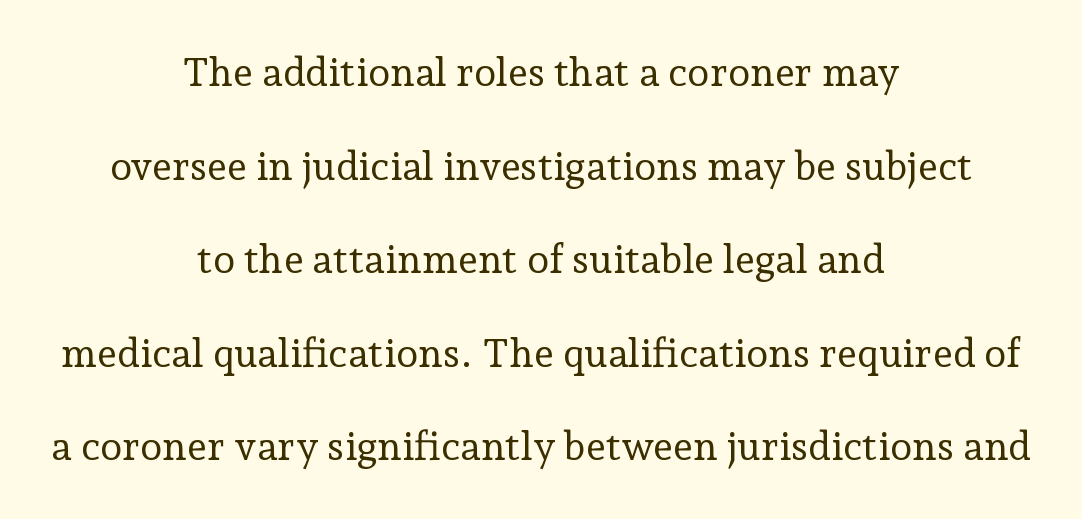
Q: Is the text bold? A: No.
Q: Is the text italic (slanted)? A: No, it is upright.
Q: Is the typeface a serif or a sans-serif typeface? A: Serif.
Q: Is the text underlined? A: No.
Q: How is the paragraph aligned? A: Centered.
Q: Is the spacing between letters normal or unusually wide? A: Normal.
Q: Is the spacing between lines tight, normal or loose? A: Loose.
Q: Width (condensed, normal, or wide)? A: Normal.
Q: Stroke contrast? A: Low.
Q: x-height? A: Medium.
Q: Monospaced? A: No.
